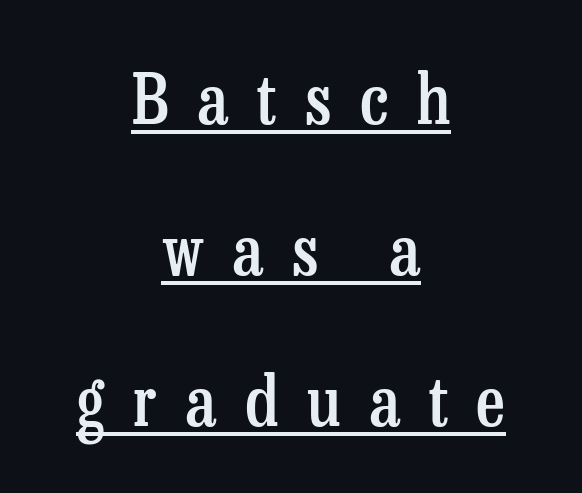
The image shows 70 px semibold, condensed serif type, upright; set centered, loose line spacing (2.16x), unusually wide letter spacing (+0.41 em), underlined; low stroke contrast and a medium x-height.
